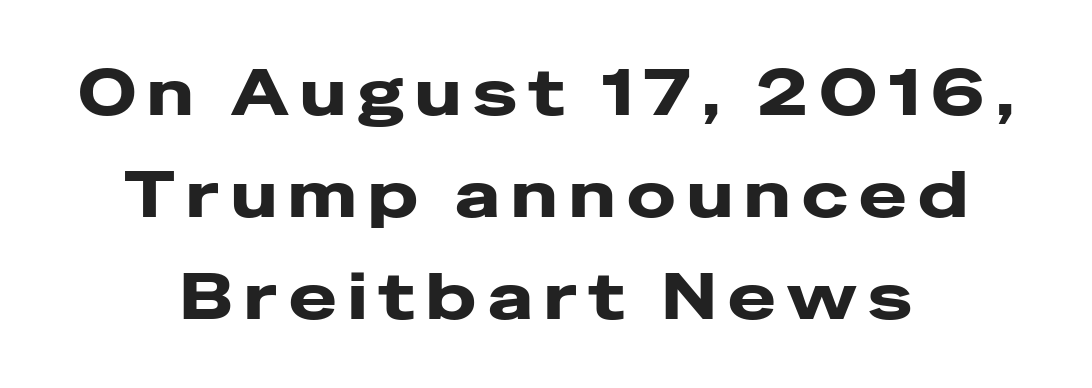
Character widths vary here, with narrow letters taking less room than wide ones. The rag falls on both sides of this text block equally. Glance below the letters and you will spot only blank space. You can tell from the bare stems that sans-serif type was used. Tall strokes in this sample are plumb rather than angled. Chunky letters — that's bold for sure.
